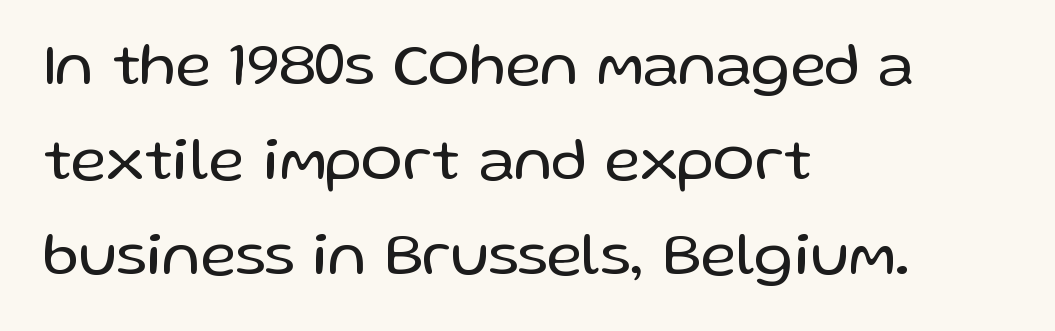
The image shows 62 px regular-weight sans-serif type, upright; set left-aligned, normal line spacing (1.53x), normal letter spacing, not underlined; low stroke contrast and a medium x-height.
